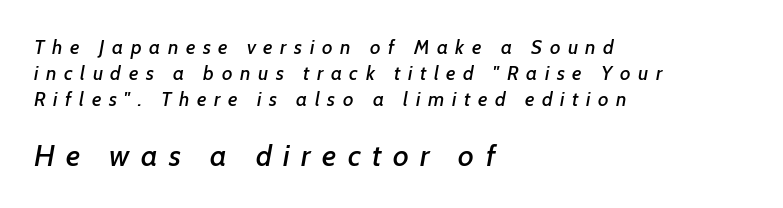
{"italic": "yes", "lean": "right", "slant_degrees": 7, "width": "normal", "stroke_contrast": "low", "x_height": "medium", "monospaced": "no", "underline": "no", "align": "left", "line_spacing": "normal", "line_spacing_ratio": 1.31, "letter_spacing": "wide", "letter_spacing_em": 0.38, "larger_block": "second", "size_ratio": 1.5, "glyph_px": 30}
